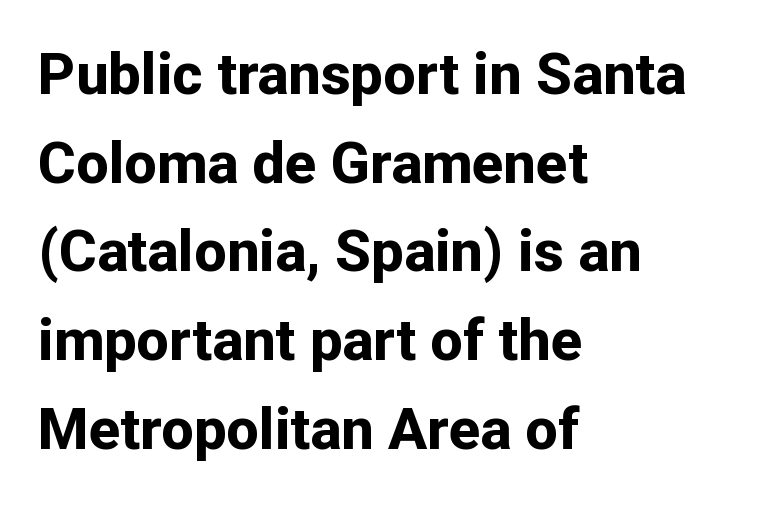
Q: Is the text bold? A: Yes.
Q: Is the text italic (slanted)? A: No, it is upright.
Q: Is the typeface a serif or a sans-serif typeface? A: Sans-serif.
Q: Is the text underlined? A: No.
Q: How is the paragraph aligned? A: Left-aligned.
Q: Is the spacing between letters normal or unusually wide? A: Normal.
Q: Is the spacing between lines tight, normal or loose? A: Normal.
Q: Width (condensed, normal, or wide)? A: Normal.
Q: Stroke contrast? A: Low.
Q: x-height? A: Medium.
Q: Monospaced? A: No.
